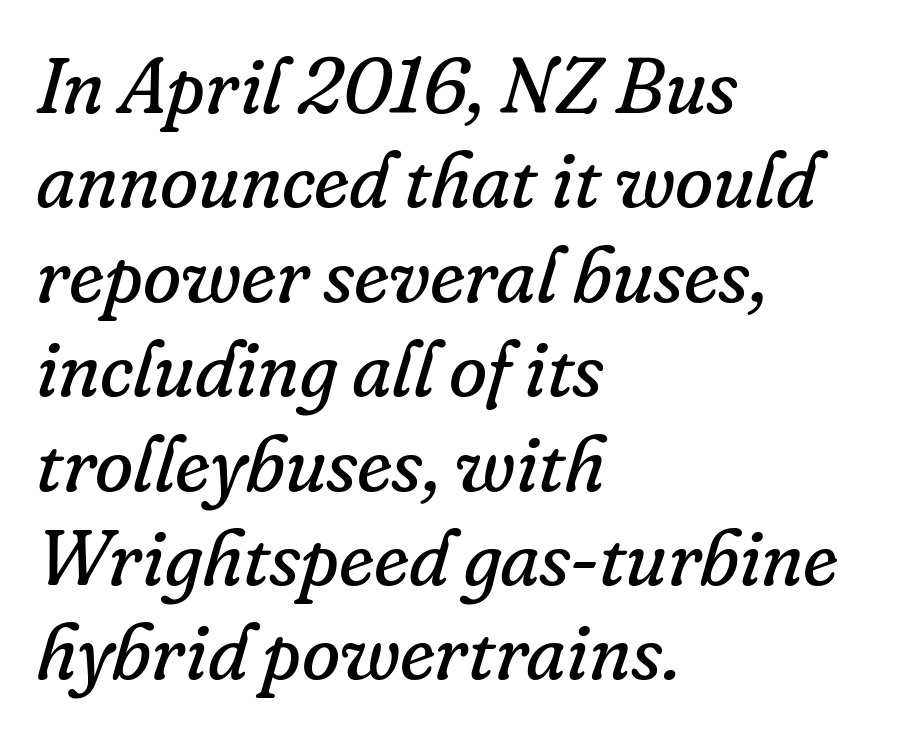
Q: Is the text bold? A: No.
Q: Is the text italic (slanted)? A: Yes, it leans right by about 16 degrees.
Q: Is the typeface a serif or a sans-serif typeface? A: Serif.
Q: Is the text underlined? A: No.
Q: How is the paragraph aligned? A: Left-aligned.
Q: Is the spacing between letters normal or unusually wide? A: Normal.
Q: Width (condensed, normal, or wide)? A: Normal.
Q: Stroke contrast? A: Low.
Q: x-height? A: Small.
Q: Monospaced? A: No.
